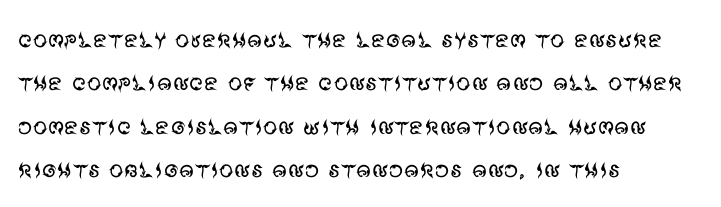
The image shows 29 px regular-weight sans-serif type, upright; set left-aligned, normal line spacing (1.5x), normal letter spacing, not underlined; medium stroke contrast and a large x-height.
